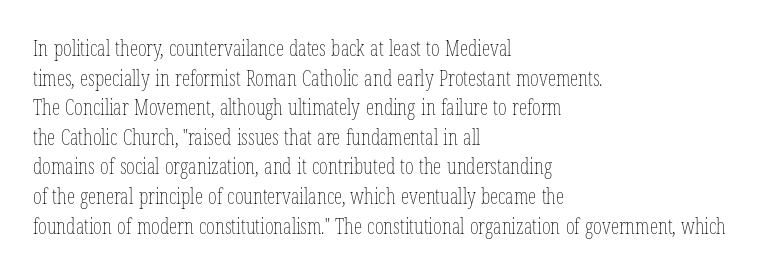
Quick note: underline off. Do the letters lean? They stand straight. The text block is weighted toward the left margin, trailing off unevenly rightward. This rendering leaves character spacing at its baseline value. Vertical spacing — default.
